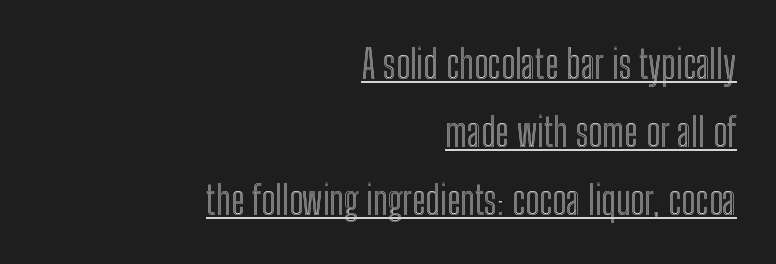
The image shows 39 px condensed type, upright; set right-aligned, line spacing 1.74x, normal letter spacing, underlined; a medium x-height.
